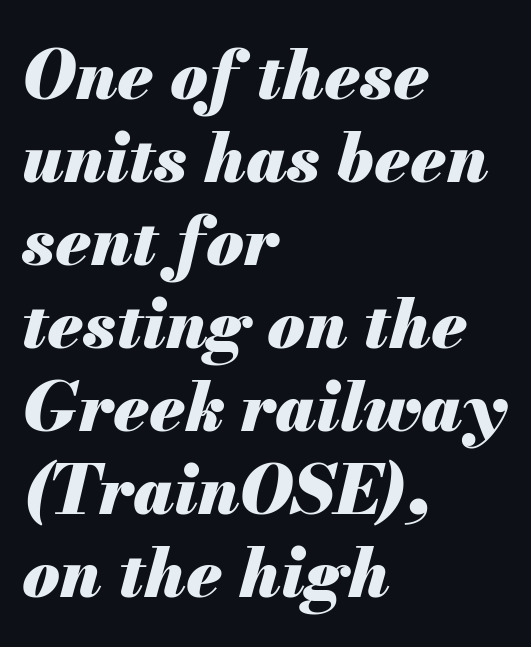
Q: Is the text bold? A: Yes.
Q: Is the text italic (slanted)? A: Yes, it leans right by about 13 degrees.
Q: Is the text underlined? A: No.
Q: How is the paragraph aligned? A: Left-aligned.
Q: Is the spacing between letters normal or unusually wide? A: Normal.
Q: Width (condensed, normal, or wide)? A: Normal.
Q: Stroke contrast? A: Medium.
Q: x-height? A: Small.
Q: Monospaced? A: No.
